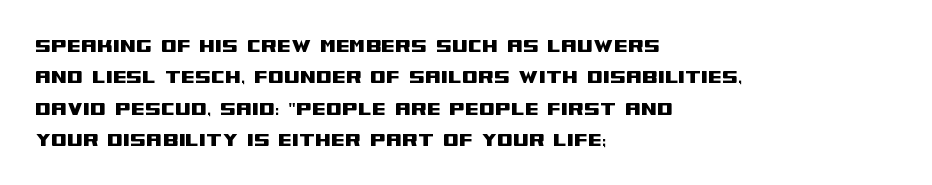
The image shows 23 px text type, upright; set left-aligned, normal line spacing (1.36x), normal letter spacing, not underlined.
